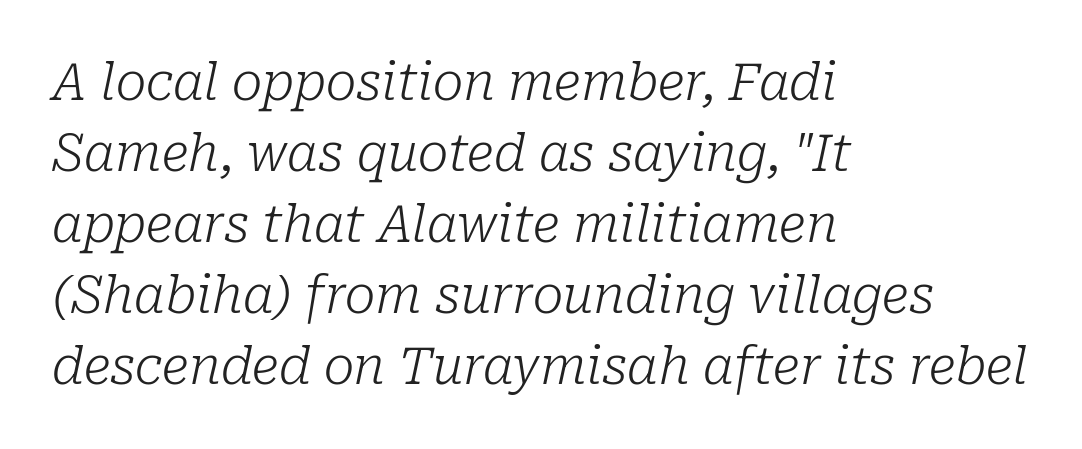
Does the type have serifs? Yes, each stem ends in a small foot. Nothing unusual about the tracking: characters are spaced as the font intends. The lines sit at an ordinary, default distance from one another. Is this a fixed-width face? No — the glyphs have proportional, varying widths. Quick note: italic. Plain, unruled lines of type.
